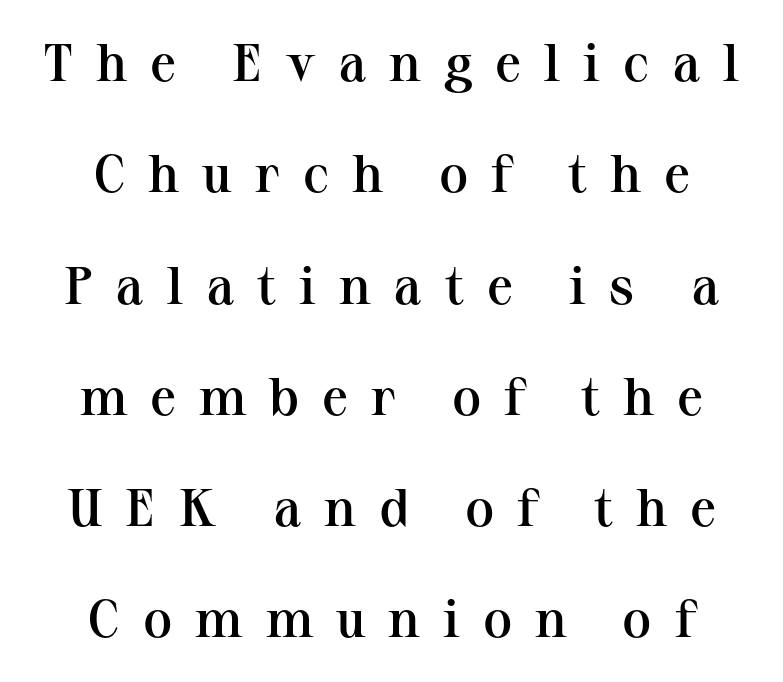
{"serif": "yes", "italic": "no", "bold": "semi", "weight": "semibold", "width": "normal", "stroke_contrast": "medium", "x_height": "medium", "monospaced": "no", "underline": "no", "align": "center", "line_spacing": "loose", "line_spacing_ratio": 2.1, "letter_spacing": "wide", "letter_spacing_em": 0.43, "glyph_px": 53}
